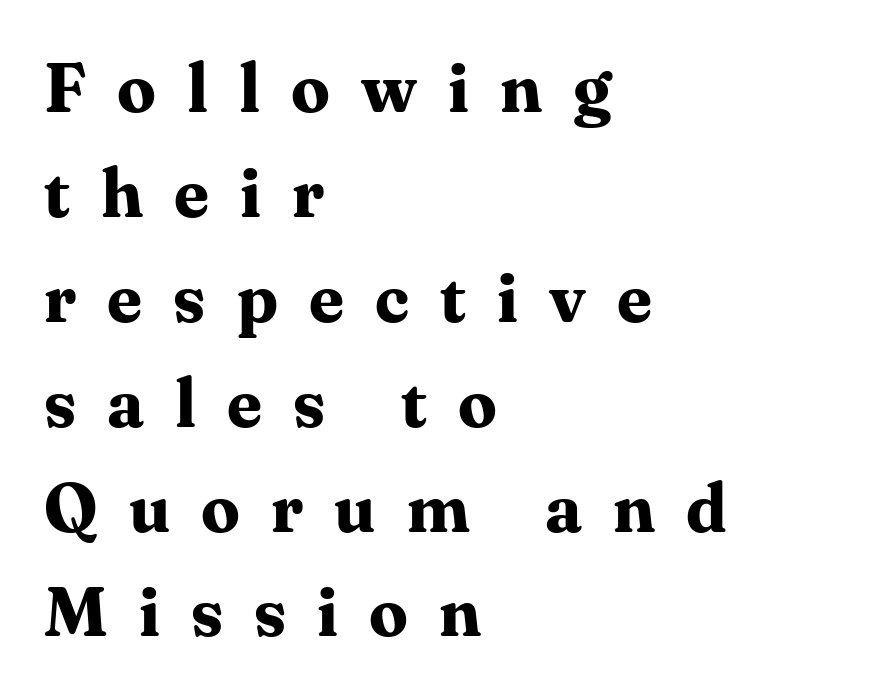
Q: Is the text bold? A: Yes.
Q: Is the text italic (slanted)? A: No, it is upright.
Q: Is the typeface a serif or a sans-serif typeface? A: Serif.
Q: Is the text underlined? A: No.
Q: How is the paragraph aligned? A: Left-aligned.
Q: Is the spacing between letters normal or unusually wide? A: Unusually wide.
Q: Is the spacing between lines tight, normal or loose? A: Normal.
Q: Width (condensed, normal, or wide)? A: Normal.
Q: Stroke contrast? A: Medium.
Q: x-height? A: Medium.
Q: Monospaced? A: No.
